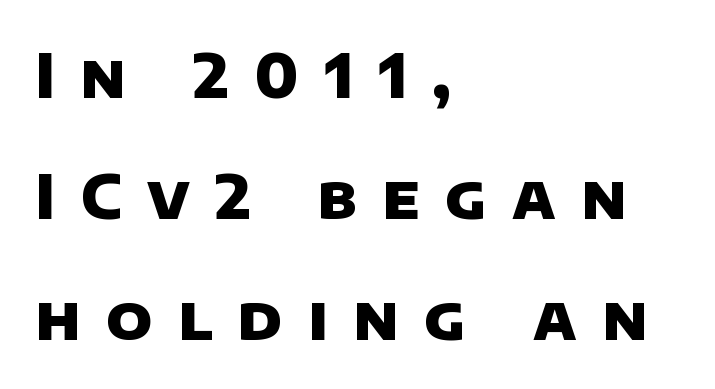
{"serif": "no", "bold": "yes", "weight": "heavy", "width": "normal", "stroke_contrast": "low", "x_height": "large", "monospaced": "no", "underline": "no", "align": "left", "line_spacing": "loose", "line_spacing_ratio": 1.98, "letter_spacing": "wide", "letter_spacing_em": 0.41, "glyph_px": 61}
